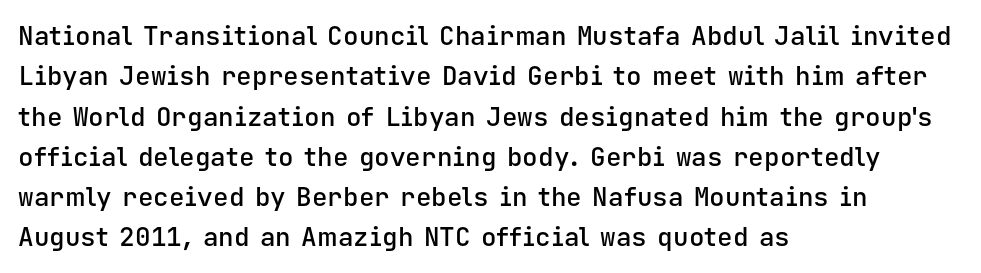
Q: Is the text bold? A: Semi-bold.
Q: Is the text italic (slanted)? A: No, it is upright.
Q: Is the text underlined? A: No.
Q: How is the paragraph aligned? A: Left-aligned.
Q: Is the spacing between letters normal or unusually wide? A: Normal.
Q: Is the spacing between lines tight, normal or loose? A: Normal.
